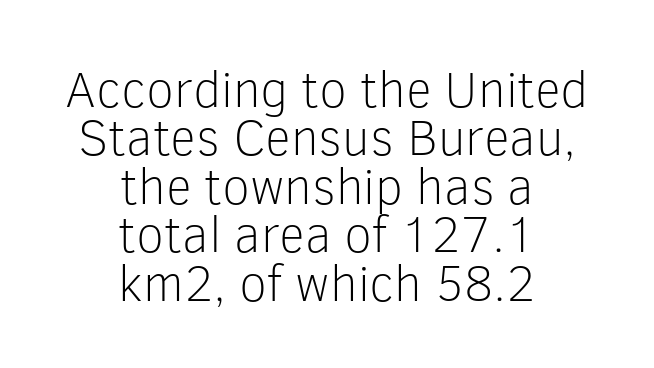
Short note: letters normally spaced. The lettering holds an erect, upright posture throughout. Proportional: the letters do not fall into vertical columns. Type style note: lacks serifs.
